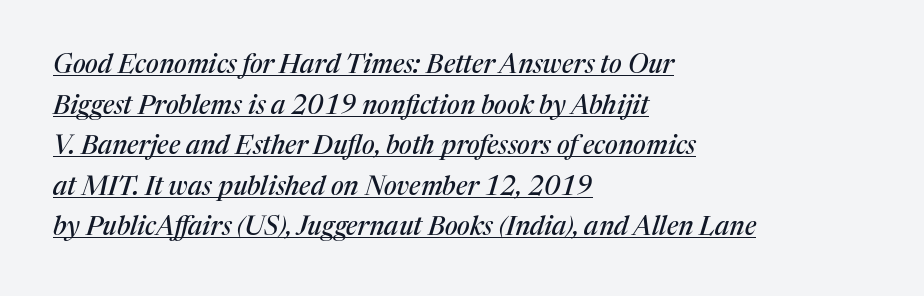
The image shows 26 px text type, italic (leaning right); set left-aligned, normal line spacing (1.56x), normal letter spacing, underlined.
